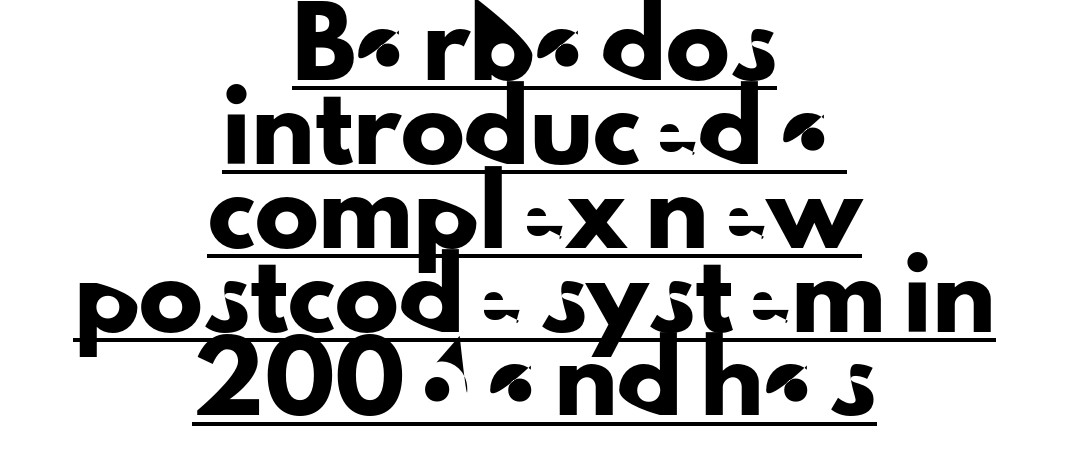
You can tell it's not italic because the verticals are truly vertical. The rows are spaced the way most documents space them. Decoration check: the copy is underlined. Note the varied advance widths — an 'i' is clearly narrower than an 'm'.
